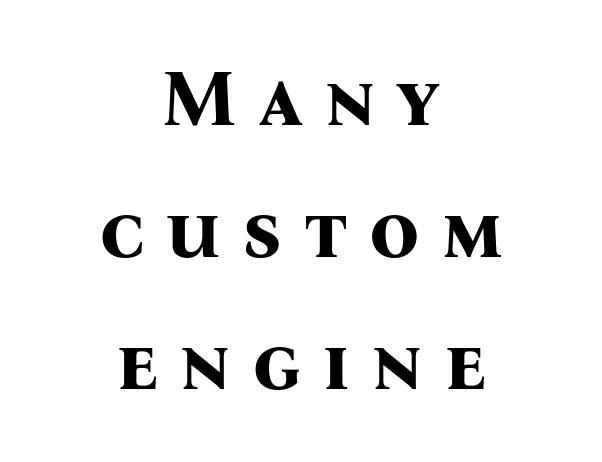
Q: Is the text bold? A: Yes.
Q: Is the text italic (slanted)? A: No, it is upright.
Q: Is the typeface a serif or a sans-serif typeface? A: Serif.
Q: Is the text underlined? A: No.
Q: How is the paragraph aligned? A: Centered.
Q: Is the spacing between letters normal or unusually wide? A: Unusually wide.
Q: Is the spacing between lines tight, normal or loose? A: Normal.
Q: Width (condensed, normal, or wide)? A: Normal.
Q: Stroke contrast? A: Medium.
Q: x-height? A: Medium.
Q: Monospaced? A: No.
